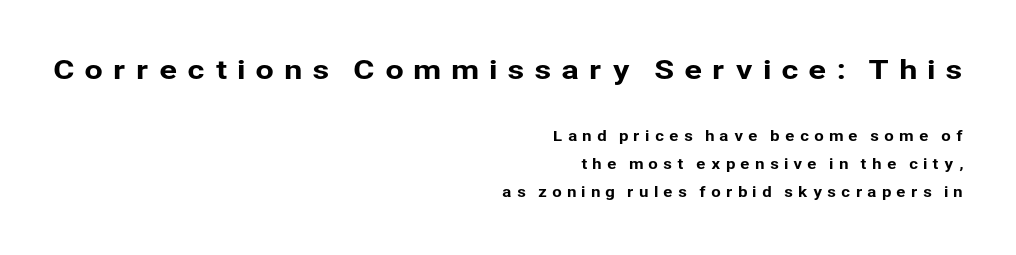
The image shows 27 px text type, upright; set right-aligned, loose line spacing (1.99x), unusually wide letter spacing (+0.35 em), not underlined; the first (top) block is 1.93x larger.
